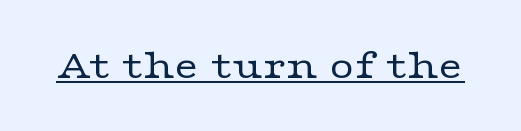
Q: Is the text bold? A: No.
Q: Is the text italic (slanted)? A: No, it is upright.
Q: Is the typeface a serif or a sans-serif typeface? A: Serif.
Q: Is the text underlined? A: Yes.
Q: Is the spacing between letters normal or unusually wide? A: Normal.
Q: Width (condensed, normal, or wide)? A: Wide.
Q: Stroke contrast? A: Low.
Q: x-height? A: Medium.
Q: Monospaced? A: No.
